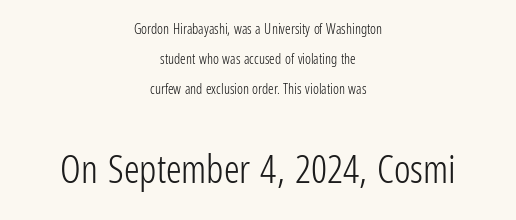
{"serif": "no", "italic": "no", "bold": "no", "weight": "light", "width": "condensed", "stroke_contrast": "low", "x_height": "medium", "monospaced": "no", "underline": "no", "align": "center", "line_spacing": "loose", "line_spacing_ratio": 2.16, "letter_spacing": "normal", "letter_spacing_em": 0.0, "larger_block": "second", "size_ratio": 2.79, "glyph_px": 39}
